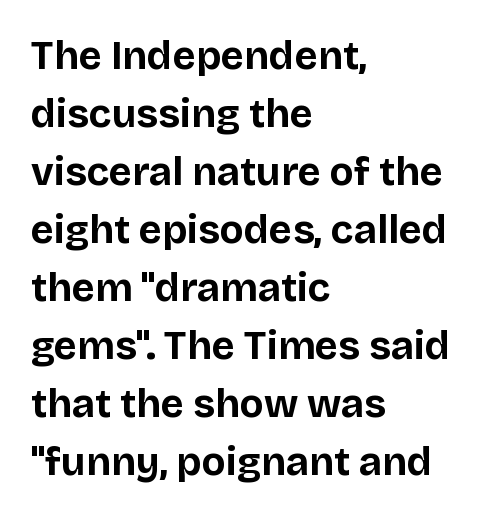
Q: Is the text bold? A: Yes.
Q: Is the text italic (slanted)? A: No, it is upright.
Q: Is the typeface a serif or a sans-serif typeface? A: Sans-serif.
Q: Is the text underlined? A: No.
Q: How is the paragraph aligned? A: Left-aligned.
Q: Is the spacing between letters normal or unusually wide? A: Normal.
Q: Is the spacing between lines tight, normal or loose? A: Normal.
Q: Width (condensed, normal, or wide)? A: Normal.
Q: Stroke contrast? A: Low.
Q: x-height? A: Large.
Q: Monospaced? A: No.
